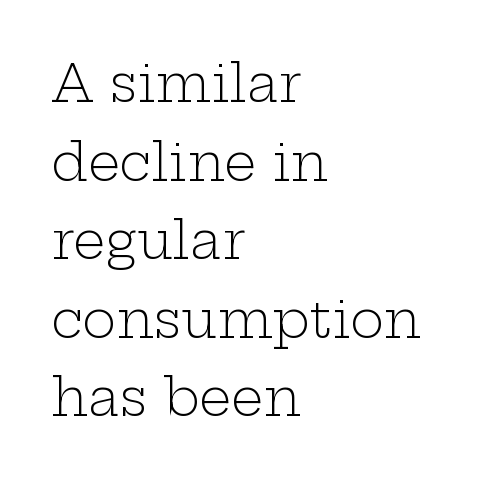
Q: Is the text bold? A: No.
Q: Is the text italic (slanted)? A: No, it is upright.
Q: Is the typeface a serif or a sans-serif typeface? A: Serif.
Q: Is the text underlined? A: No.
Q: How is the paragraph aligned? A: Left-aligned.
Q: Is the spacing between letters normal or unusually wide? A: Normal.
Q: Is the spacing between lines tight, normal or loose? A: Normal.
Q: Width (condensed, normal, or wide)? A: Wide.
Q: Stroke contrast? A: Low.
Q: x-height? A: Medium.
Q: Monospaced? A: No.
